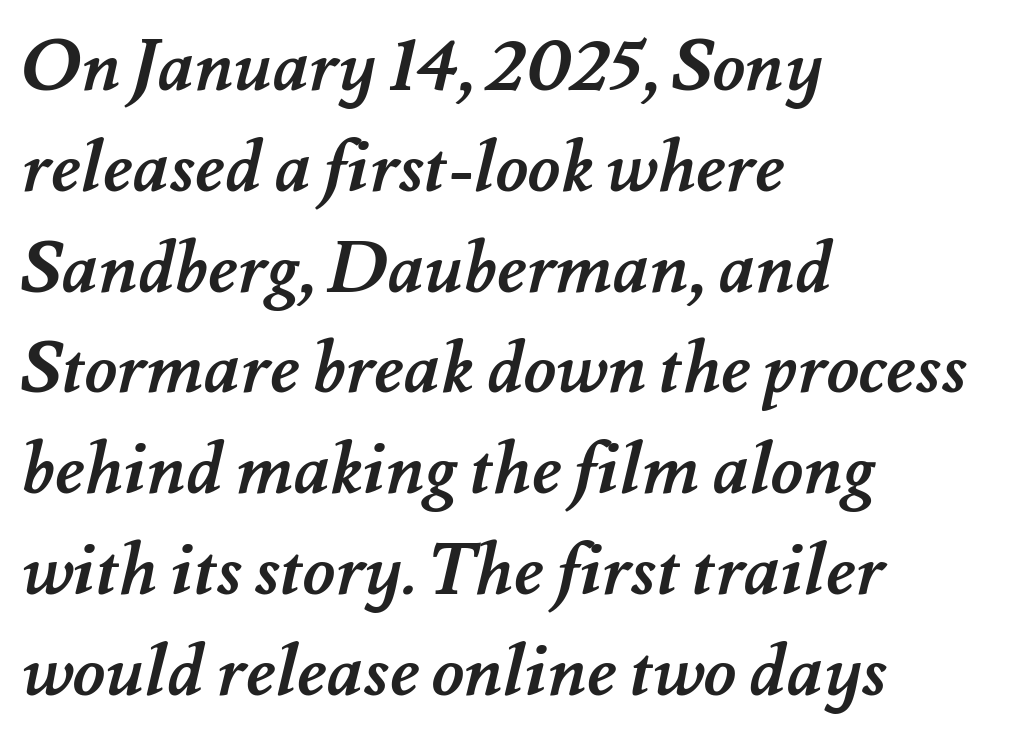
Its strokes are broad and dark, the hallmark of bold type. The rendering uses natural spacing where letterforms have individual widths. What's the leading like? Ordinary, nothing unusual. Standard letterfit; no display-style spreading of the glyphs.
